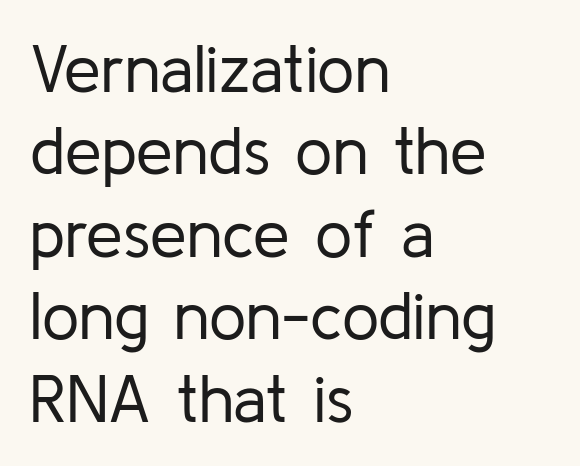
Each letter keeps its own natural width here, so spacing adapts to shape. I'd call this a sans setting — the letters go barefoot. No extra ink here — the face is not bold. The letters stand straight up with perfectly vertical stems.
